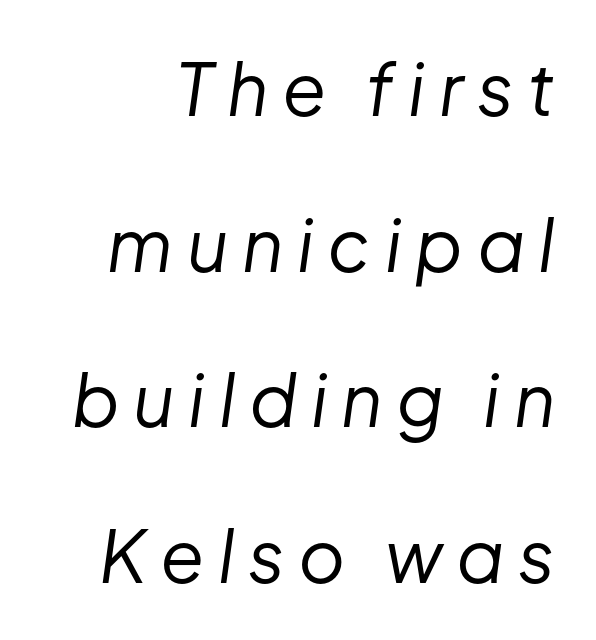
{"italic": "yes", "lean": "right", "slant_degrees": 8, "bold": "no", "weight": "regular", "width": "normal", "stroke_contrast": "low", "x_height": "medium", "monospaced": "no", "underline": "no", "line_spacing": "loose", "line_spacing_ratio": 2.16, "glyph_px": 72}
